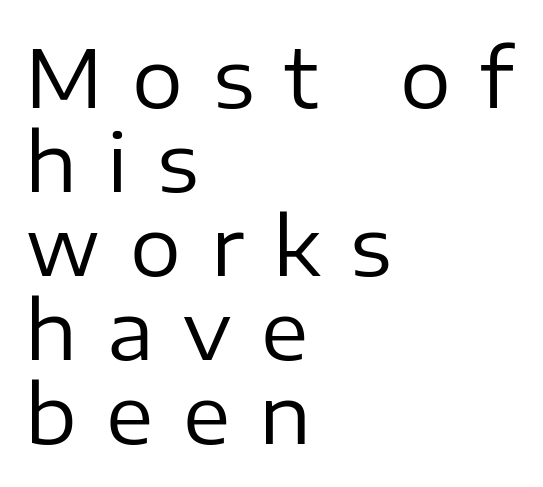
Q: Is the text bold? A: No.
Q: Is the text italic (slanted)? A: No, it is upright.
Q: Is the typeface a serif or a sans-serif typeface? A: Sans-serif.
Q: Is the text underlined? A: No.
Q: How is the paragraph aligned? A: Left-aligned.
Q: Is the spacing between letters normal or unusually wide? A: Unusually wide.
Q: Is the spacing between lines tight, normal or loose? A: Tight.
Q: Width (condensed, normal, or wide)? A: Normal.
Q: Stroke contrast? A: Low.
Q: x-height? A: Medium.
Q: Monospaced? A: No.
